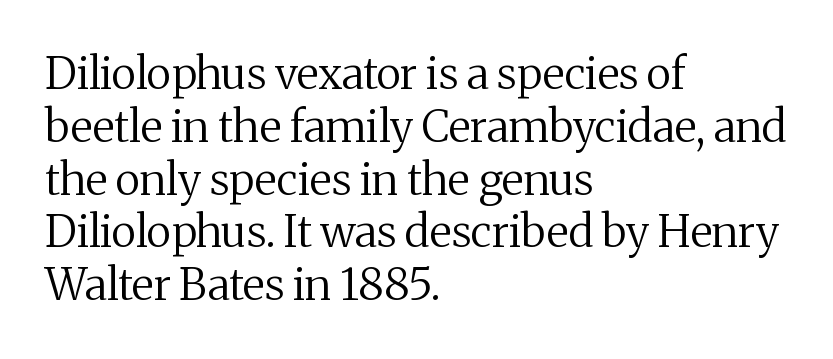
Q: Is the text bold? A: No.
Q: Is the text italic (slanted)? A: No, it is upright.
Q: Is the typeface a serif or a sans-serif typeface? A: Serif.
Q: Is the text underlined? A: No.
Q: How is the paragraph aligned? A: Left-aligned.
Q: Is the spacing between letters normal or unusually wide? A: Normal.
Q: Width (condensed, normal, or wide)? A: Normal.
Q: Stroke contrast? A: Medium.
Q: x-height? A: Medium.
Q: Monospaced? A: No.
